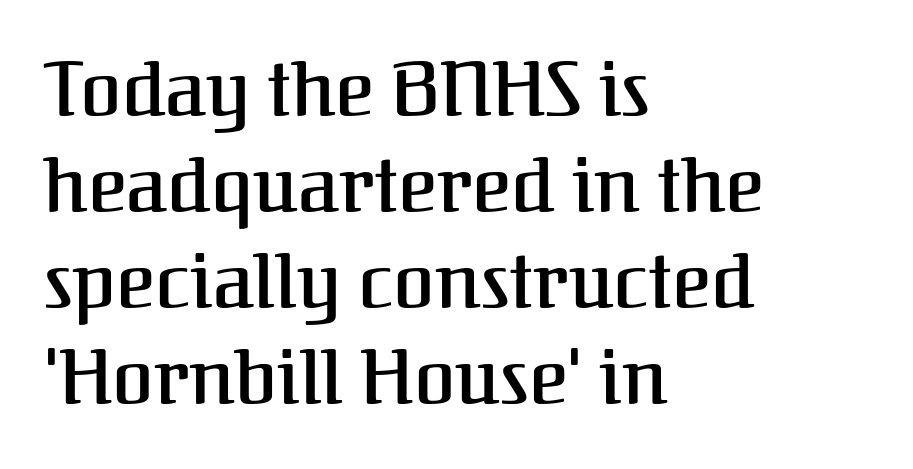
The image shows 75 px serif type, upright; set left-aligned, normal line spacing (1.28x), normal letter spacing, not underlined; medium stroke contrast and a medium x-height.
